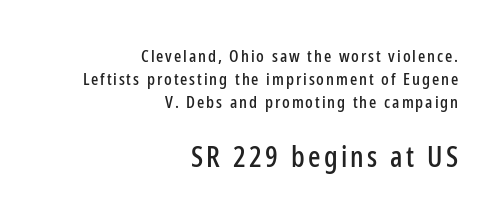
The image shows 29 px condensed sans-serif type, upright; set right-aligned, normal line spacing (1.36x), not underlined; the second (bottom) block is 1.71x larger; low stroke contrast and a medium x-height.
